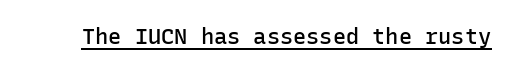
Typesetter's note: demi weight, one step under bold. This sample uses plain, unmodified letter spacing. Honestly, the underline is the first thing you notice here. A typesetter would mark this as roman, not italic.
